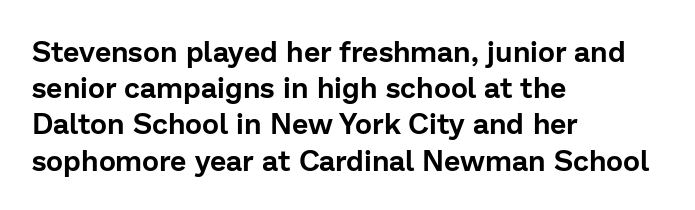
{"serif": "no", "italic": "no", "width": "normal", "stroke_contrast": "low", "x_height": "medium", "monospaced": "no", "underline": "no", "align": "left", "line_spacing": "normal", "line_spacing_ratio": 1.25, "letter_spacing": "normal", "letter_spacing_em": 0.0, "glyph_px": 29}
